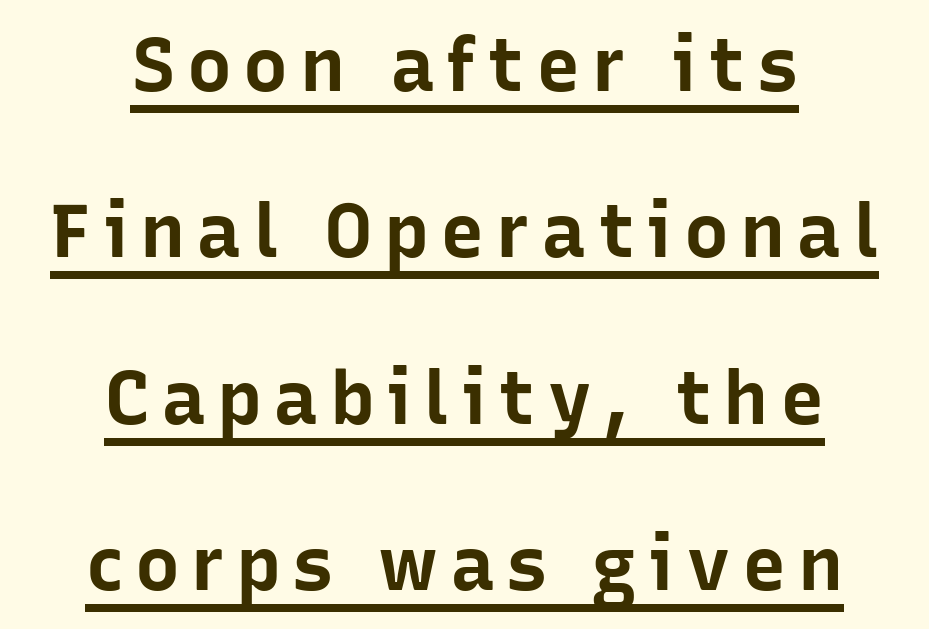
Q: Is the text bold? A: Yes.
Q: Is the text italic (slanted)? A: No, it is upright.
Q: Is the typeface a serif or a sans-serif typeface? A: Sans-serif.
Q: Is the text underlined? A: Yes.
Q: How is the paragraph aligned? A: Centered.
Q: Is the spacing between lines tight, normal or loose? A: Loose.
Q: Width (condensed, normal, or wide)? A: Normal.
Q: Stroke contrast? A: Low.
Q: x-height? A: Medium.
Q: Monospaced? A: No.
